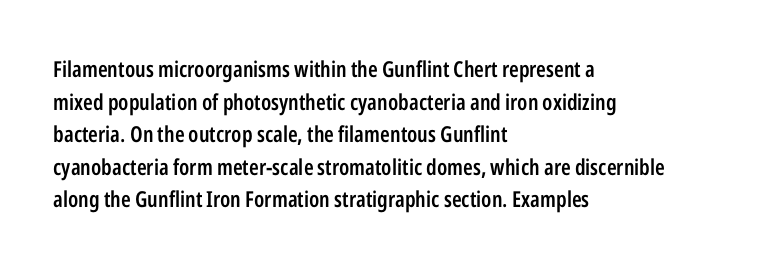
{"italic": "no", "bold": "semi", "underline": "no", "align": "left", "line_spacing": "normal", "line_spacing_ratio": 1.48, "letter_spacing": "normal", "letter_spacing_em": 0.0, "glyph_px": 22}
